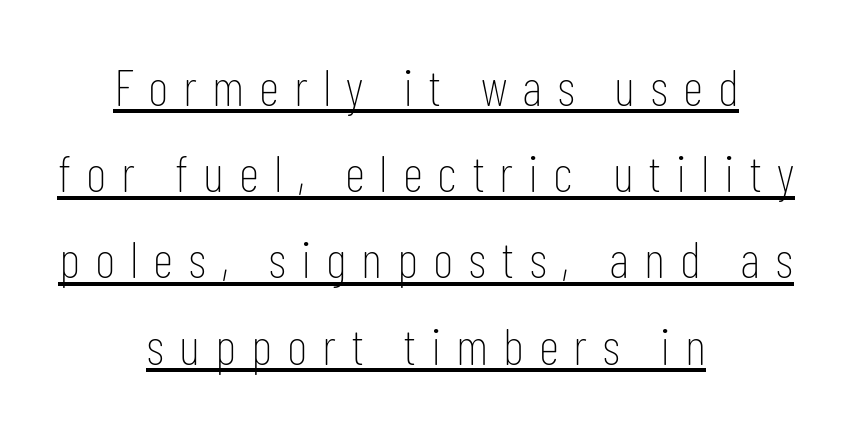
Compared with undecorated copy, this sample adds a rule below the words. Caption: expanded tracking, letters set apart. Spacing verdict: proportional, widths tailored to each character. I'd call this a sans setting — the letters go barefoot.
